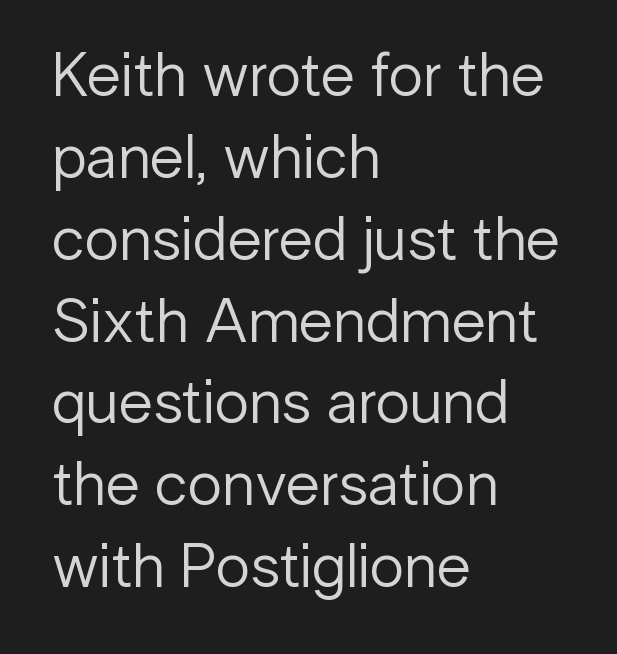
Q: Is the text bold? A: No.
Q: Is the text italic (slanted)? A: No, it is upright.
Q: Is the typeface a serif or a sans-serif typeface? A: Sans-serif.
Q: Is the text underlined? A: No.
Q: How is the paragraph aligned? A: Left-aligned.
Q: Is the spacing between letters normal or unusually wide? A: Normal.
Q: Is the spacing between lines tight, normal or loose? A: Normal.
Q: Width (condensed, normal, or wide)? A: Normal.
Q: Stroke contrast? A: Low.
Q: x-height? A: Medium.
Q: Monospaced? A: No.
